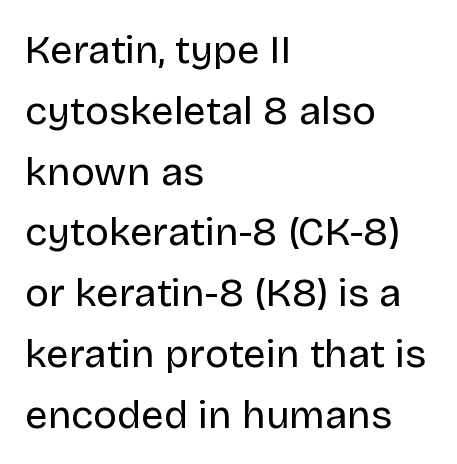
{"serif": "no", "italic": "no", "bold": "no", "weight": "regular", "width": "normal", "stroke_contrast": "low", "x_height": "large", "monospaced": "no", "underline": "no", "align": "left", "line_spacing": "normal", "line_spacing_ratio": 1.52, "letter_spacing": "normal", "letter_spacing_em": 0.0, "glyph_px": 40}
